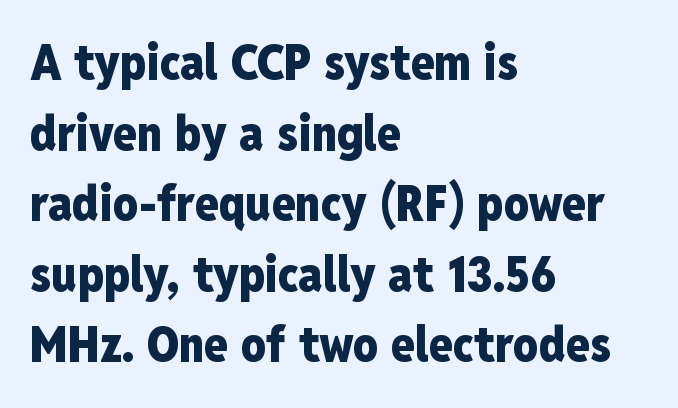
{"serif": "no", "italic": "no", "bold": "yes", "weight": "heavy", "width": "condensed", "stroke_contrast": "low", "x_height": "medium", "monospaced": "no", "underline": "no", "align": "left", "line_spacing": "normal", "line_spacing_ratio": 1.44, "letter_spacing": "normal", "letter_spacing_em": 0.0, "glyph_px": 49}
